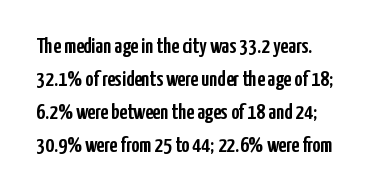
{"italic": "no", "underline": "no", "line_spacing": "normal", "line_spacing_ratio": 1.5, "letter_spacing": "normal", "letter_spacing_em": 0.0, "glyph_px": 22}
